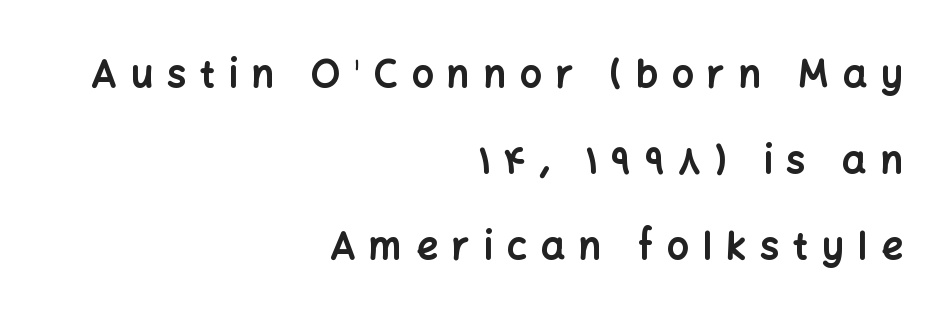
Q: Is the text bold? A: Yes.
Q: Is the text italic (slanted)? A: No, it is upright.
Q: Is the typeface a serif or a sans-serif typeface? A: Sans-serif.
Q: Is the text underlined? A: No.
Q: How is the paragraph aligned? A: Right-aligned.
Q: Is the spacing between letters normal or unusually wide? A: Unusually wide.
Q: Is the spacing between lines tight, normal or loose? A: Loose.
Q: Width (condensed, normal, or wide)? A: Normal.
Q: Stroke contrast? A: Low.
Q: x-height? A: Medium.
Q: Monospaced? A: No.
